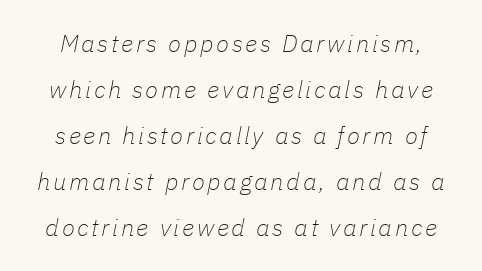
The weight would be labelled regular, book, light, or lighter still. Vertically, the passage feels expansive, rows floating well apart. Check the space under the baseline: it is left empty. Every character sits at an angle, as italics do.
